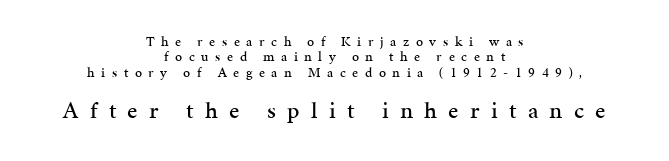
The image shows 24 px text type, upright; set centered, tight line spacing (1.1x), unusually wide letter spacing (+0.47 em), not underlined; the second (bottom) block is 1.71x larger.
